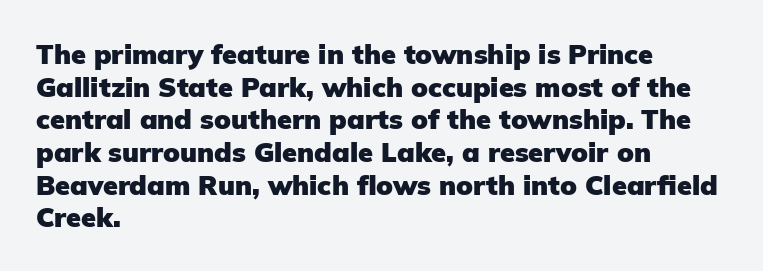
{"italic": "no", "bold": "yes", "underline": "no", "align": "left", "line_spacing_ratio": 1.21, "letter_spacing": "normal", "letter_spacing_em": 0.0, "glyph_px": 27}
